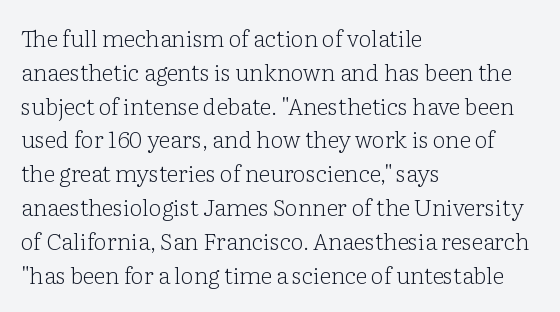
Q: Is the text bold? A: No.
Q: Is the text italic (slanted)? A: No, it is upright.
Q: Is the text underlined? A: No.
Q: How is the paragraph aligned? A: Left-aligned.
Q: Is the spacing between letters normal or unusually wide? A: Normal.
Q: Is the spacing between lines tight, normal or loose? A: Normal.
